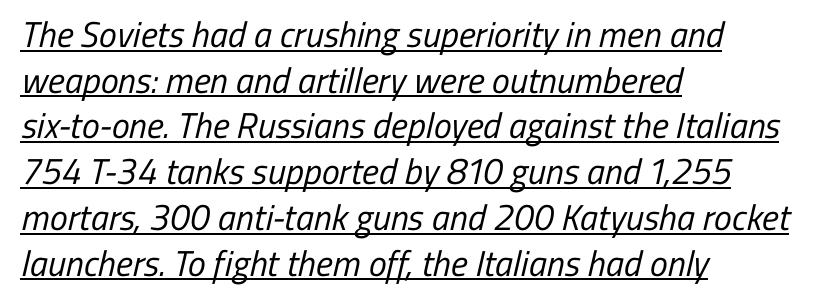
The image shows 36 px regular-weight, condensed sans-serif type; set left-aligned, normal line spacing (1.27x), normal letter spacing, underlined; low stroke contrast and a medium x-height.
